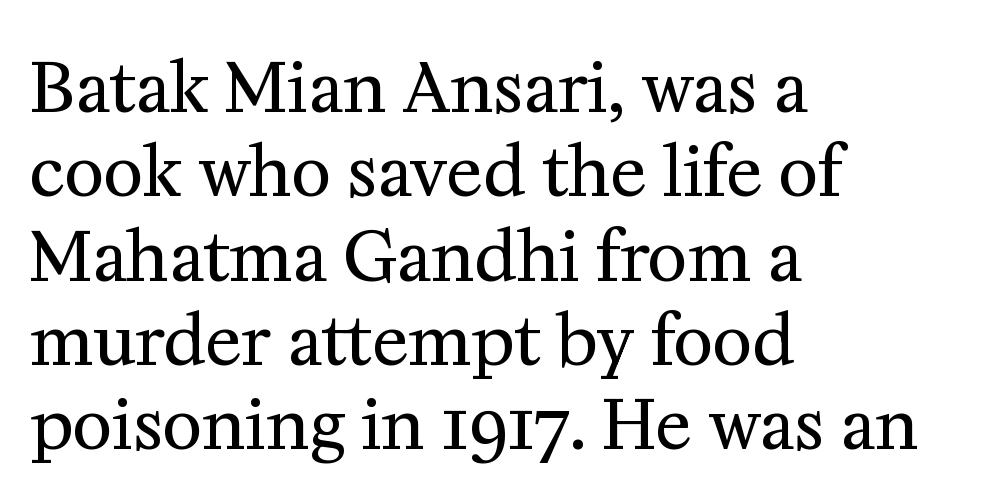
{"serif": "yes", "italic": "no", "bold": "no", "weight": "regular", "width": "normal", "stroke_contrast": "medium", "x_height": "medium", "monospaced": "no", "underline": "no", "align": "left", "line_spacing_ratio": 1.24, "letter_spacing": "normal", "letter_spacing_em": 0.0, "glyph_px": 68}
